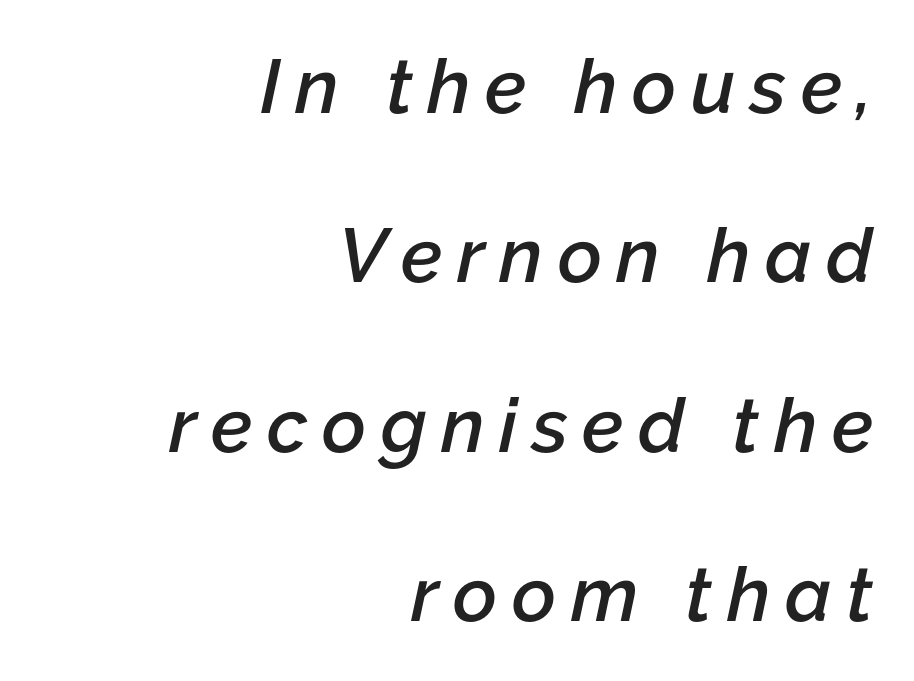
Q: Is the text bold? A: Semi-bold.
Q: Is the text italic (slanted)? A: Yes, it leans right by about 12 degrees.
Q: Is the text underlined? A: No.
Q: How is the paragraph aligned? A: Right-aligned.
Q: Is the spacing between lines tight, normal or loose? A: Loose.
Q: Width (condensed, normal, or wide)? A: Normal.
Q: Stroke contrast? A: Low.
Q: x-height? A: Medium.
Q: Monospaced? A: No.
